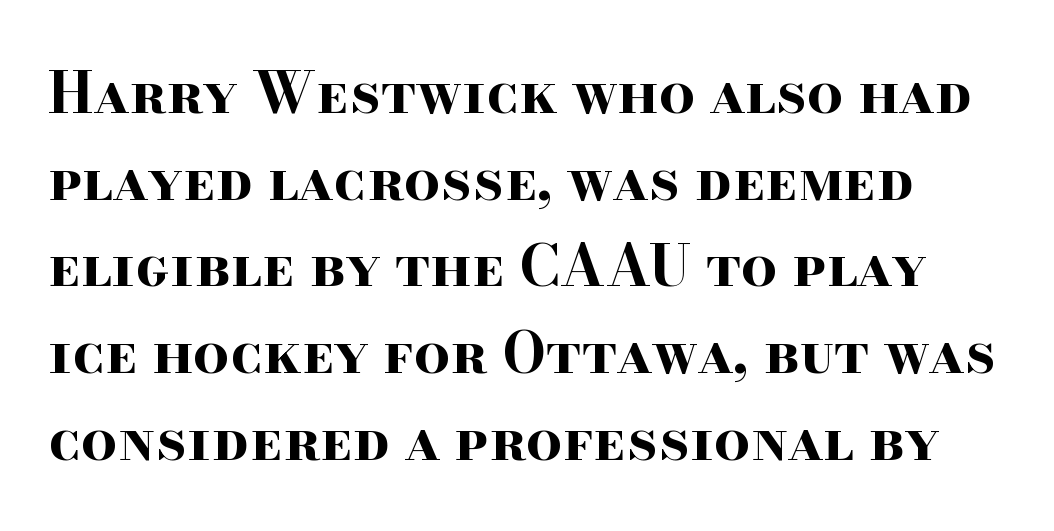
The image shows 57 px bold, wide serif type, upright; set normal line spacing (1.52x), normal letter spacing, not underlined; high stroke contrast and a small x-height.
